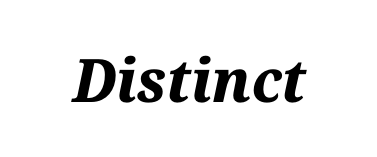
{"italic": "yes", "lean": "right", "slant_degrees": 12, "bold": "yes", "weight": "bold", "width": "normal", "stroke_contrast": "medium", "x_height": "medium", "monospaced": "no", "underline": "no", "letter_spacing": "normal", "letter_spacing_em": 0.0, "glyph_px": 60}
